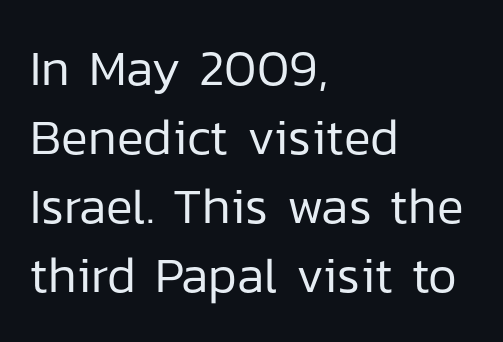
Here the glyphs are tracked normally, forming tight word shapes. These lines were composed using upright roman letters. The compositor pushed each line to the left boundary. A typesetter would call this proportional, since set widths differ per character. This is not heavy type; no bold has been used. The area under the type is left untouched.
